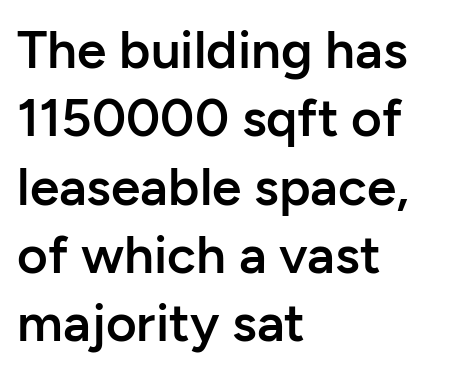
Q: Is the text bold? A: Semi-bold.
Q: Is the text italic (slanted)? A: No, it is upright.
Q: Is the typeface a serif or a sans-serif typeface? A: Sans-serif.
Q: Is the text underlined? A: No.
Q: How is the paragraph aligned? A: Left-aligned.
Q: Is the spacing between letters normal or unusually wide? A: Normal.
Q: Is the spacing between lines tight, normal or loose? A: Normal.
Q: Width (condensed, normal, or wide)? A: Normal.
Q: Stroke contrast? A: Low.
Q: x-height? A: Medium.
Q: Monospaced? A: No.
